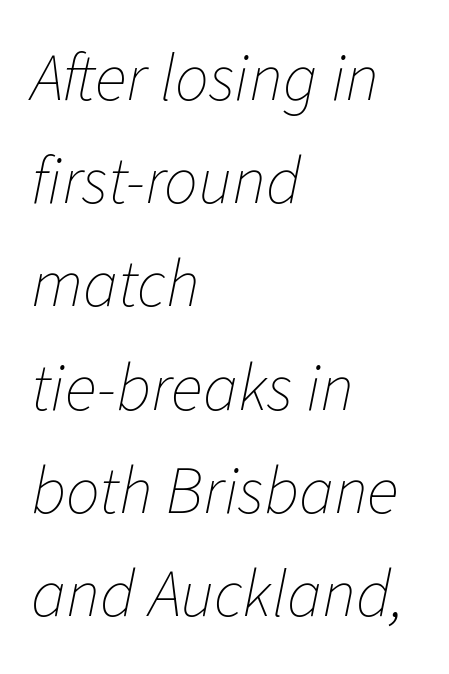
Q: Is the text bold? A: No.
Q: Is the text italic (slanted)? A: Yes, it leans right by about 11 degrees.
Q: Is the text underlined? A: No.
Q: How is the paragraph aligned? A: Left-aligned.
Q: Is the spacing between letters normal or unusually wide? A: Normal.
Q: Is the spacing between lines tight, normal or loose? A: Normal.
Q: Width (condensed, normal, or wide)? A: Normal.
Q: Stroke contrast? A: Low.
Q: x-height? A: Medium.
Q: Monospaced? A: No.
